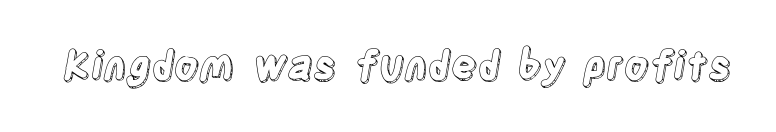
{"width": "condensed", "x_height": "large", "monospaced": "no", "underline": "no", "letter_spacing": "normal", "letter_spacing_em": 0.0, "glyph_px": 39}
